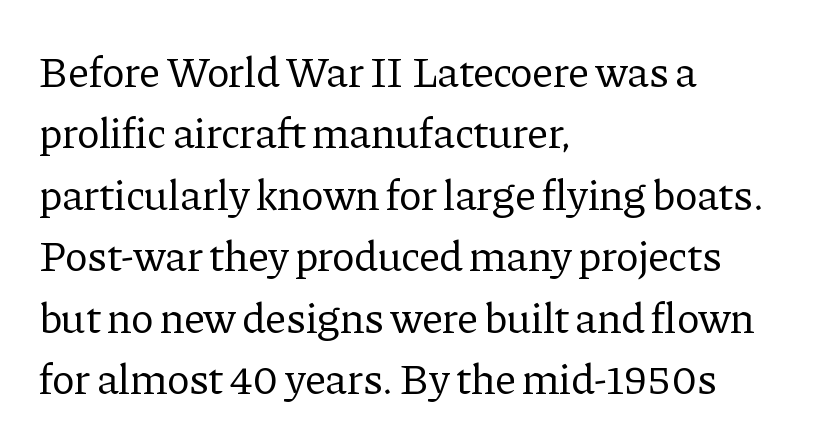
Q: Is the text bold? A: No.
Q: Is the text italic (slanted)? A: No, it is upright.
Q: Is the typeface a serif or a sans-serif typeface? A: Serif.
Q: Is the text underlined? A: No.
Q: How is the paragraph aligned? A: Left-aligned.
Q: Is the spacing between letters normal or unusually wide? A: Normal.
Q: Is the spacing between lines tight, normal or loose? A: Normal.
Q: Width (condensed, normal, or wide)? A: Normal.
Q: Stroke contrast? A: Low.
Q: x-height? A: Medium.
Q: Monospaced? A: No.
